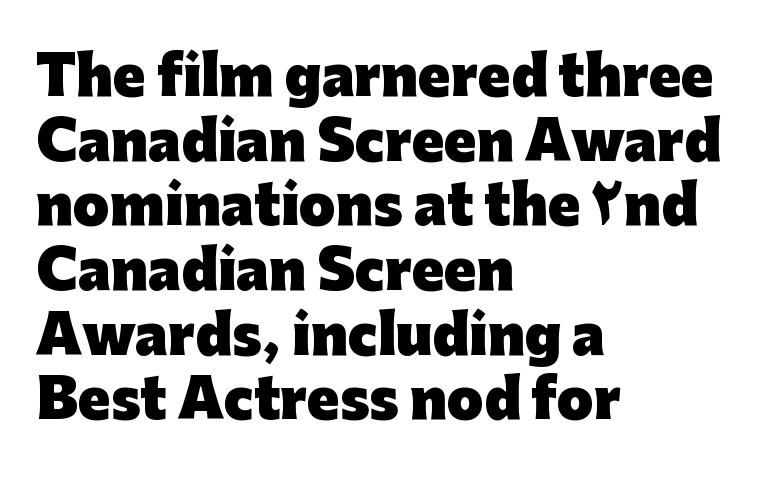
The image shows 53 px heavy sans-serif type, upright; set left-aligned, line spacing 1.22x, normal letter spacing, not underlined; low stroke contrast and a medium x-height.
